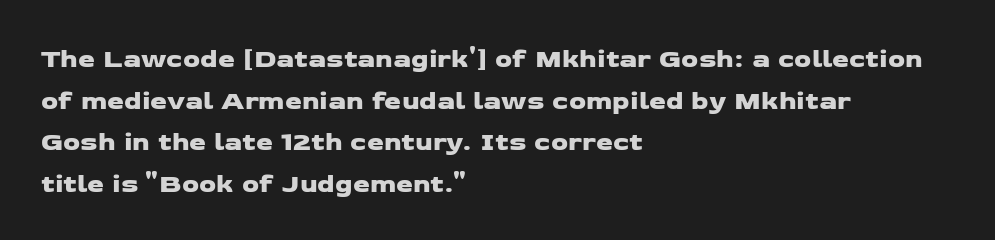
The image shows 27 px text type; set left-aligned, normal line spacing (1.54x), normal letter spacing, not underlined.
